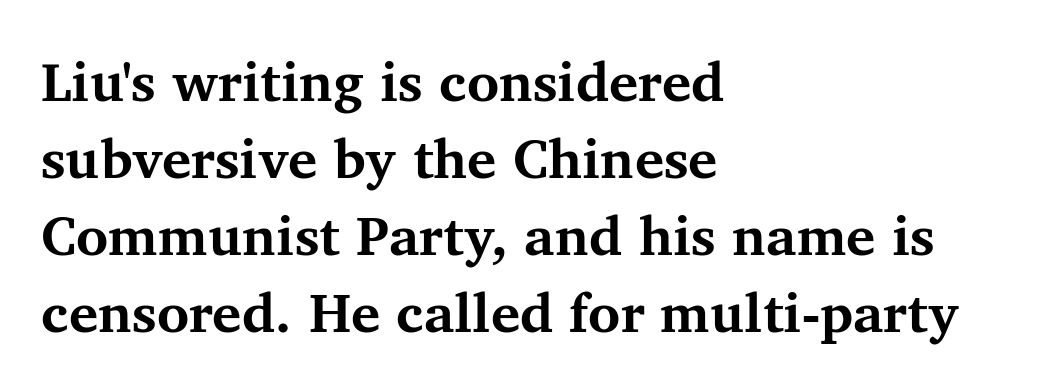
The image shows 55 px bold serif type, upright; set left-aligned, normal line spacing (1.4x), normal letter spacing, not underlined; medium stroke contrast and a medium x-height.
